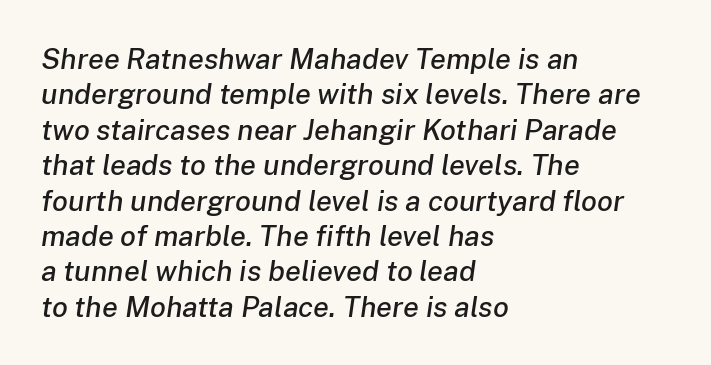
The image shows 29 px text type, italic (leaning right); set left-aligned, line spacing 1.22x, normal letter spacing, not underlined; low stroke contrast and a medium x-height.
